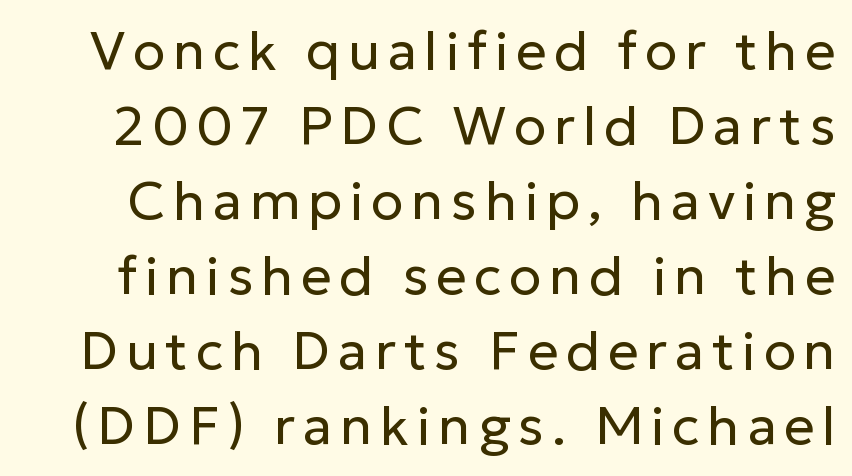
Q: Is the text bold? A: No.
Q: Is the text italic (slanted)? A: No, it is upright.
Q: Is the typeface a serif or a sans-serif typeface? A: Sans-serif.
Q: Is the text underlined? A: No.
Q: Is the spacing between lines tight, normal or loose? A: Normal.
Q: Width (condensed, normal, or wide)? A: Normal.
Q: Stroke contrast? A: Low.
Q: x-height? A: Medium.
Q: Monospaced? A: No.
